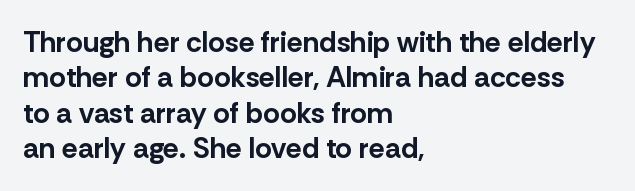
Q: Is the text bold? A: Yes.
Q: Is the text italic (slanted)? A: No, it is upright.
Q: Is the typeface a serif or a sans-serif typeface? A: Sans-serif.
Q: Is the text underlined? A: No.
Q: How is the paragraph aligned? A: Left-aligned.
Q: Is the spacing between letters normal or unusually wide? A: Normal.
Q: Width (condensed, normal, or wide)? A: Normal.
Q: Stroke contrast? A: Low.
Q: x-height? A: Medium.
Q: Monospaced? A: No.
